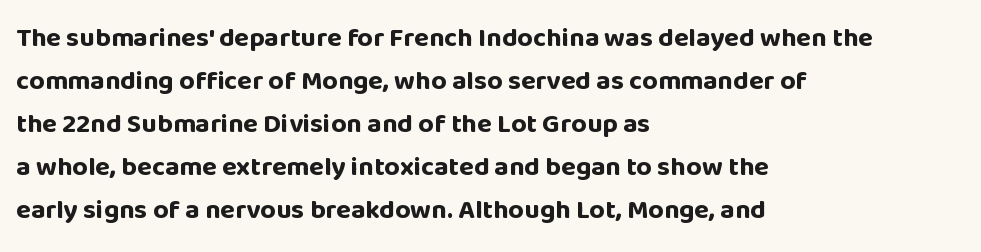
Typesetter's note: full bold, strokes at maximum text heaviness. Quick note: interline space is typical. Compared with a centered layout, this one pins lines to the left instead. Tall strokes in this sample are plumb rather than angled. The tracking reads as untouched default to a designer's eye. Has an underline been added? It has not.
